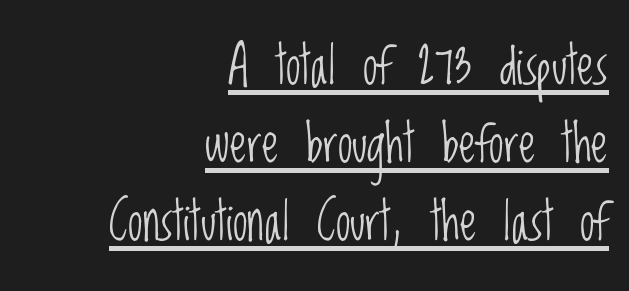
These lines are rendered in a variable-pitch font. Compared with typical body copy, the letter spacing here is the same. Underlining? Definitely there. To sum up the face: it is a sans, with no serifs. The face looks like a standard text weight, possibly lighter.
